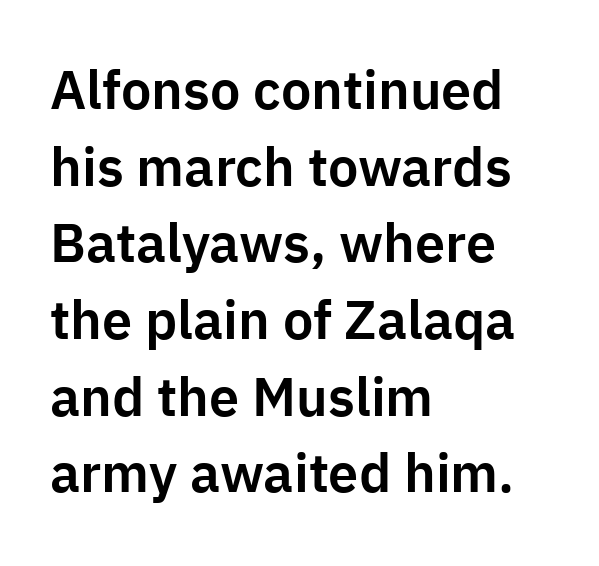
Q: Is the text italic (slanted)? A: No, it is upright.
Q: Is the typeface a serif or a sans-serif typeface? A: Sans-serif.
Q: Is the text underlined? A: No.
Q: How is the paragraph aligned? A: Left-aligned.
Q: Is the spacing between letters normal or unusually wide? A: Normal.
Q: Is the spacing between lines tight, normal or loose? A: Normal.
Q: Width (condensed, normal, or wide)? A: Normal.
Q: Stroke contrast? A: Low.
Q: x-height? A: Medium.
Q: Monospaced? A: No.
